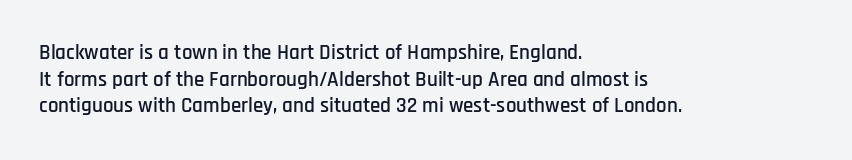
{"italic": "no", "underline": "no", "align": "left", "line_spacing": "normal", "line_spacing_ratio": 1.27, "letter_spacing": "normal", "letter_spacing_em": 0.0, "glyph_px": 21}
